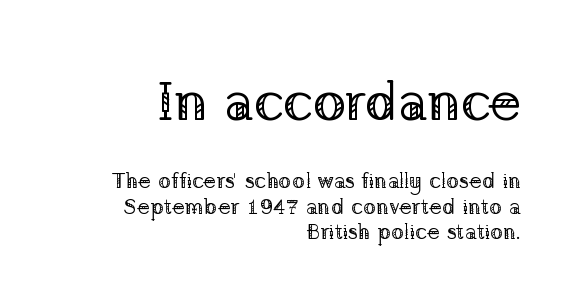
Whoever set this made the first block the dominant, larger element. Proportional: the letters do not fall into vertical columns. Descenders hang freely into open space. What kind of face is this? One with serifs.
